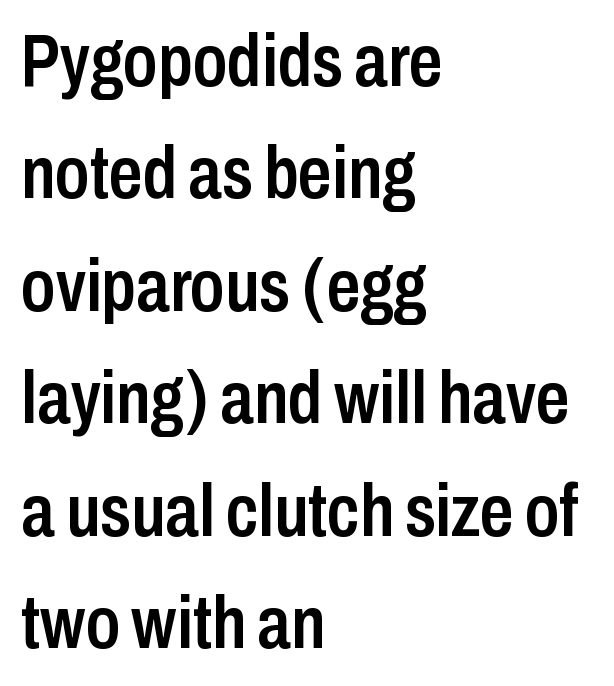
Q: Is the text bold? A: Semi-bold.
Q: Is the text italic (slanted)? A: No, it is upright.
Q: Is the typeface a serif or a sans-serif typeface? A: Sans-serif.
Q: Is the text underlined? A: No.
Q: How is the paragraph aligned? A: Left-aligned.
Q: Is the spacing between letters normal or unusually wide? A: Normal.
Q: Is the spacing between lines tight, normal or loose? A: Normal.
Q: Width (condensed, normal, or wide)? A: Condensed.
Q: Stroke contrast? A: Low.
Q: x-height? A: Medium.
Q: Monospaced? A: No.
